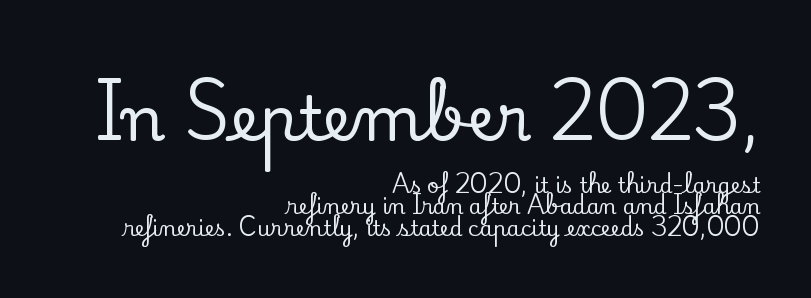
{"italic": "no", "width": "normal", "stroke_contrast": "low", "x_height": "small", "monospaced": "no", "underline": "no", "align": "right", "line_spacing": "tight", "line_spacing_ratio": 1.01, "letter_spacing": "normal", "letter_spacing_em": 0.0, "larger_block": "first", "size_ratio": 2.95, "glyph_px": 62}
